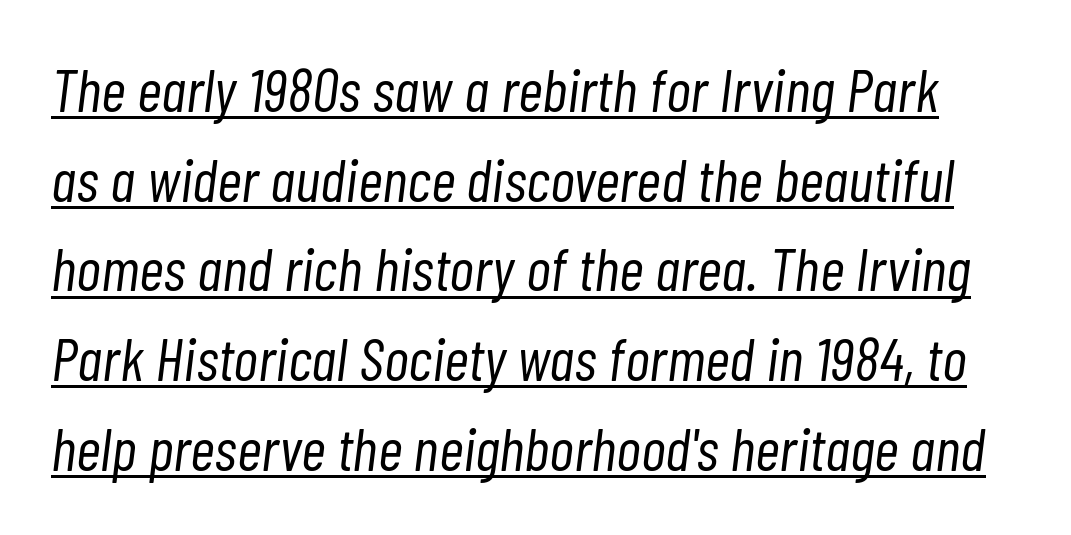
The rendering uses natural spacing where letterforms have individual widths. Nobody touched the tracking dial on this one. The vertical gap from one line to the next is medium. The glyphs are accompanied by a horizontal stroke just below them. This reads as an unemphasized weight, regular at the heaviest. In terms of posture, this sample is oblique.
